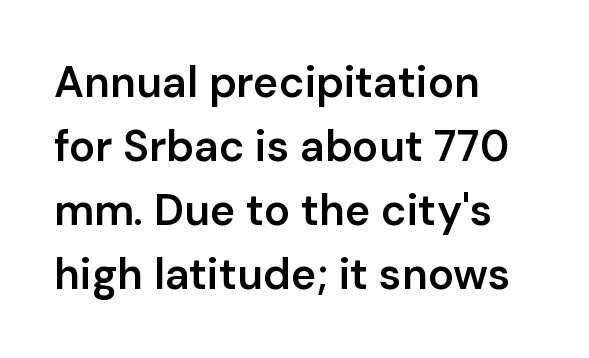
Type without underlining. Proportional: the letters do not fall into vertical columns. If you drew a line through each stem, it would be perfectly vertical. Line starts are locked; line ends wander.
